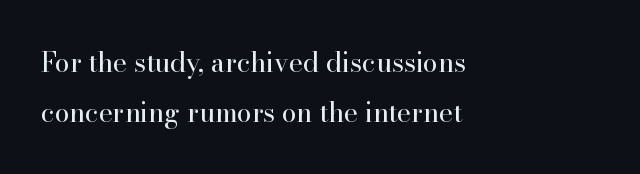
Here the glyphs are tracked normally, forming tight word shapes. Quick note: underline off. Every row of glyphs begins at an identical x-position on the left. Letters have the restrained weight of plain body copy at most.
